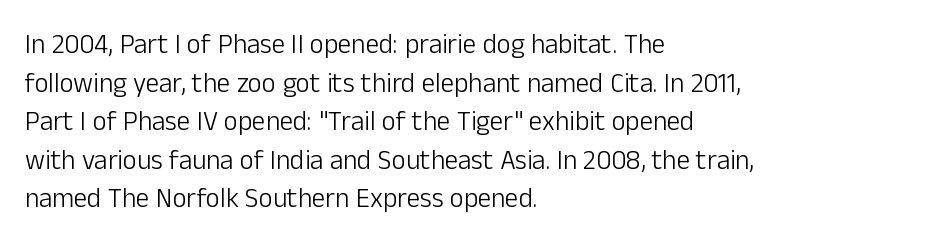
The image shows 27 px text type, upright; set left-aligned, normal line spacing (1.43x), normal letter spacing, not underlined.
